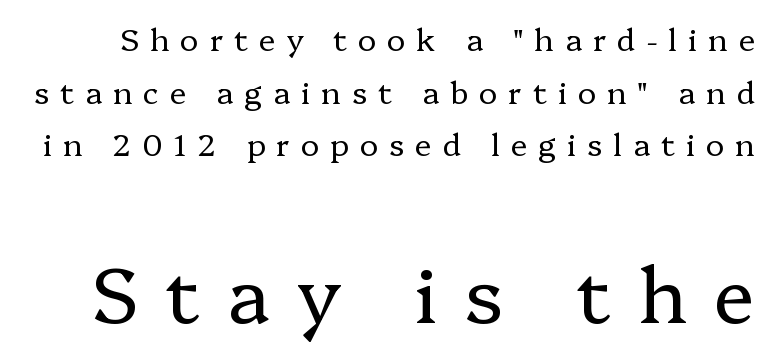
{"serif": "yes", "italic": "no", "bold": "no", "weight": "regular", "width": "normal", "stroke_contrast": "low", "x_height": "medium", "monospaced": "no", "underline": "no", "line_spacing": "normal", "line_spacing_ratio": 1.7, "letter_spacing": "wide", "letter_spacing_em": 0.35, "larger_block": "second", "size_ratio": 2.48, "glyph_px": 77}
